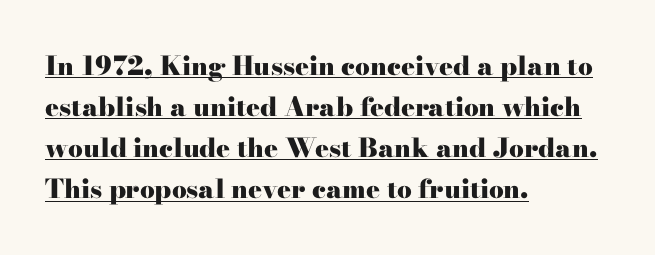
The image shows 26 px bold type, upright; set left-aligned, normal line spacing (1.58x), normal letter spacing, underlined.
